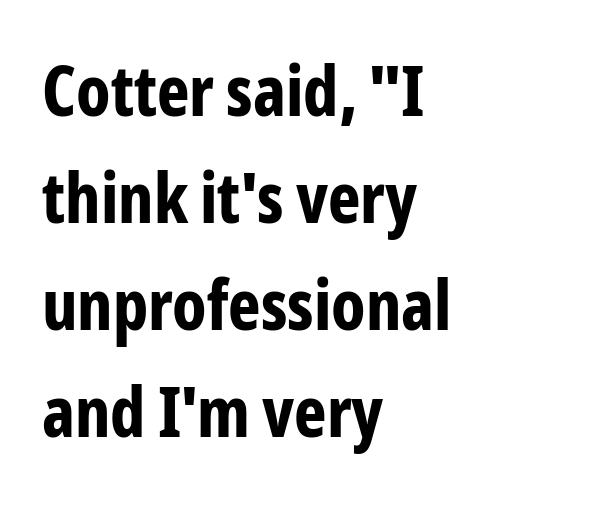
{"serif": "no", "italic": "no", "bold": "yes", "weight": "bold", "width": "condensed", "stroke_contrast": "low", "x_height": "medium", "monospaced": "no", "underline": "no", "align": "left", "line_spacing": "normal", "line_spacing_ratio": 1.55, "letter_spacing": "normal", "letter_spacing_em": 0.0, "glyph_px": 69}
